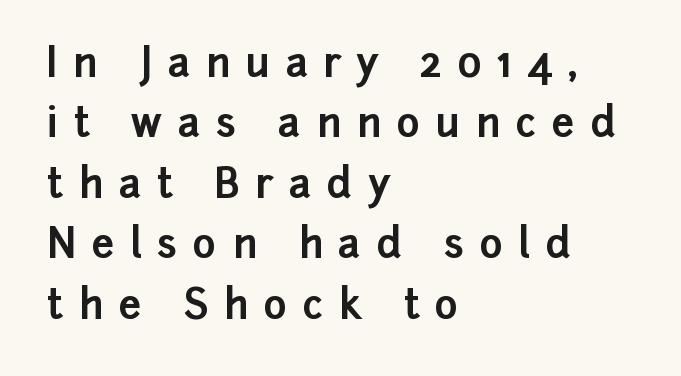
Reading down the block, your eye returns to a fixed left position each line. Beneath every word, the page is bare. Summary of weight: heavy, a full bold. The characters display no serif detailing; their extremities are plain. A typesetter would call this leading conventional body-copy spacing. Posture: upright roman.
